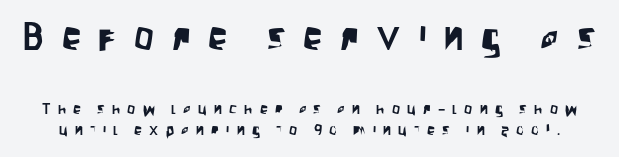
Q: Is the text italic (slanted)? A: No, it is upright.
Q: Is the typeface a serif or a sans-serif typeface? A: Sans-serif.
Q: Is the text underlined? A: No.
Q: Is the spacing between letters normal or unusually wide? A: Unusually wide.
Q: Is the spacing between lines tight, normal or loose? A: Normal.
Q: Which block of text is set in a larger size, the first (top) or the second (bottom)? A: The first (top) one.
Q: Width (condensed, normal, or wide)? A: Condensed.
Q: Stroke contrast? A: Low.
Q: x-height? A: Large.
Q: Monospaced? A: No.
